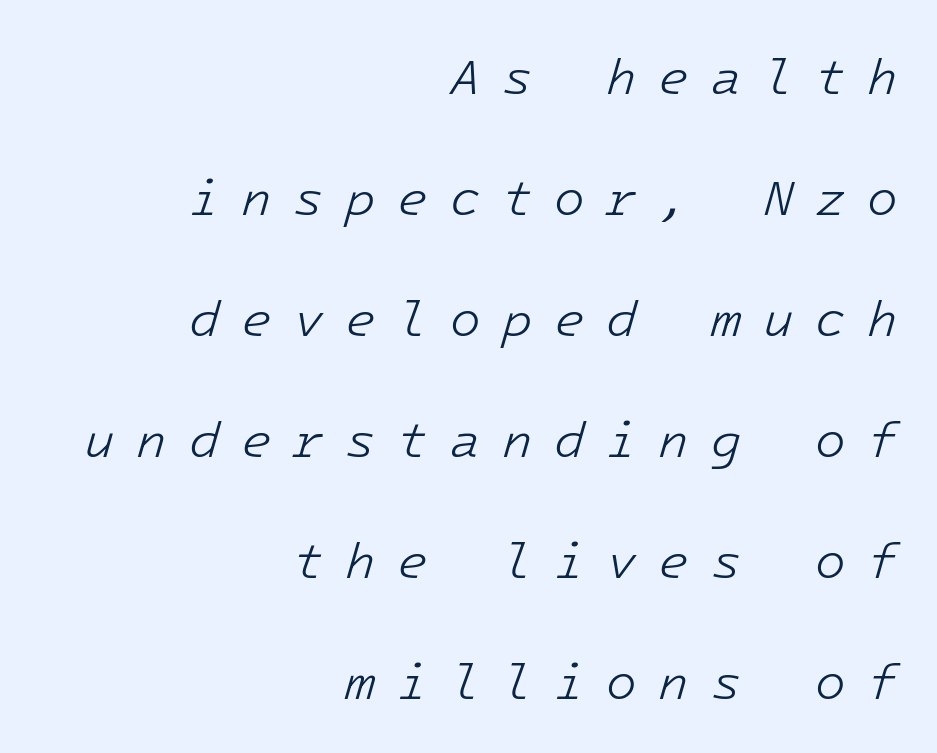
Q: Is the text bold? A: No.
Q: Is the text italic (slanted)? A: Yes, it leans right by about 16 degrees.
Q: Is the text underlined? A: No.
Q: How is the paragraph aligned? A: Right-aligned.
Q: Is the spacing between letters normal or unusually wide? A: Unusually wide.
Q: Is the spacing between lines tight, normal or loose? A: Loose.
Q: Width (condensed, normal, or wide)? A: Normal.
Q: Stroke contrast? A: Low.
Q: x-height? A: Medium.
Q: Monospaced? A: Yes.
